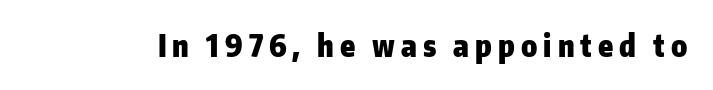
The image shows 30 px heavy sans-serif type, upright; set unusually wide letter spacing (+0.2 em), not underlined; low stroke contrast and a medium x-height.
